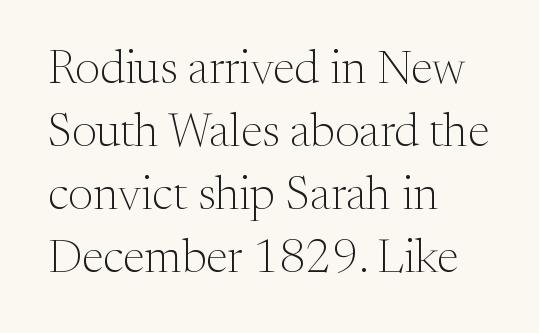
The image shows 47 px light serif type, upright; set left-aligned, normal line spacing (1.34x), normal letter spacing, not underlined; medium stroke contrast and a medium x-height.
